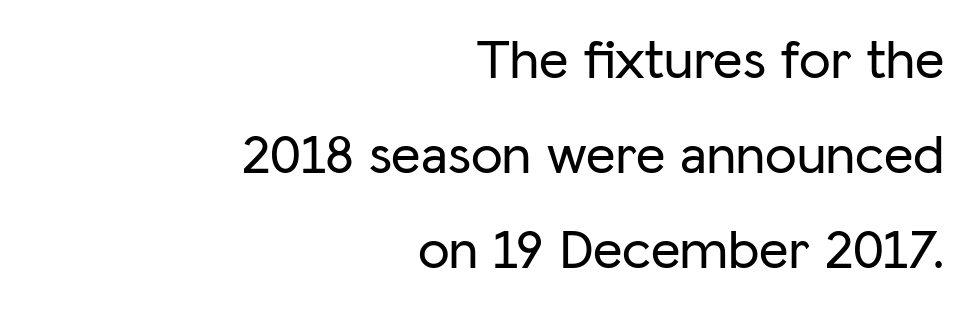
The image shows 57 px sans-serif type, upright; set right-aligned, normal line spacing (1.67x), normal letter spacing, not underlined; low stroke contrast and a medium x-height.
